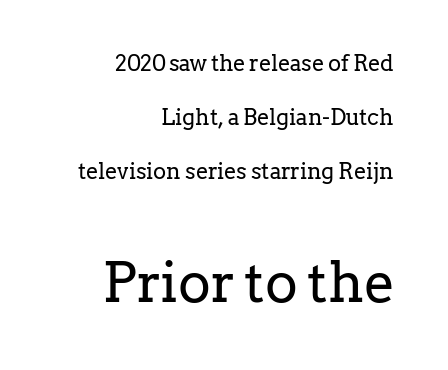
Q: Is the text bold? A: No.
Q: Is the text italic (slanted)? A: No, it is upright.
Q: Is the typeface a serif or a sans-serif typeface? A: Serif.
Q: Is the text underlined? A: No.
Q: How is the paragraph aligned? A: Right-aligned.
Q: Is the spacing between letters normal or unusually wide? A: Normal.
Q: Is the spacing between lines tight, normal or loose? A: Loose.
Q: Which block of text is set in a larger size, the first (top) or the second (bottom)? A: The second (bottom) one.
Q: Width (condensed, normal, or wide)? A: Normal.
Q: Stroke contrast? A: Low.
Q: x-height? A: Medium.
Q: Monospaced? A: No.
